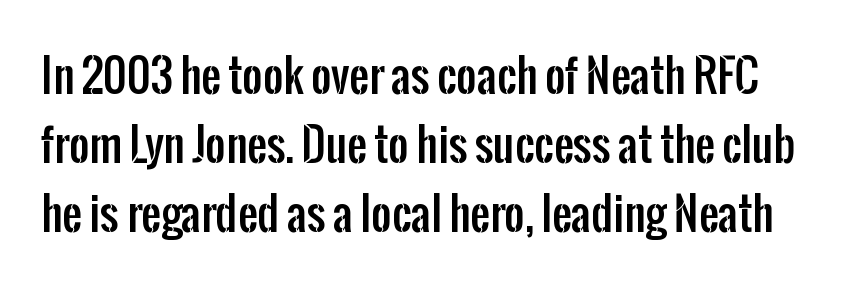
This is sans-serif lettering, the kind often seen on screens and signage. Character widths vary here, with narrow letters taking less room than wide ones. Italic: no, the glyphs are upright roman. Default kerning and tracking; the words read as compact shapes. The strip under each line holds only bare page.
